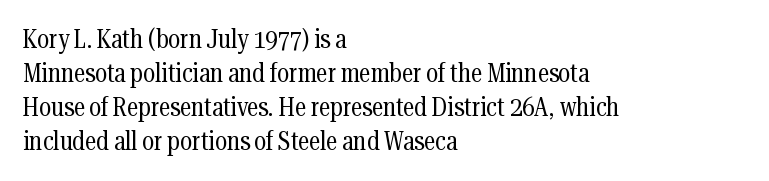
The image shows 26 px text type, upright; set left-aligned, normal line spacing (1.31x), normal letter spacing, not underlined.
